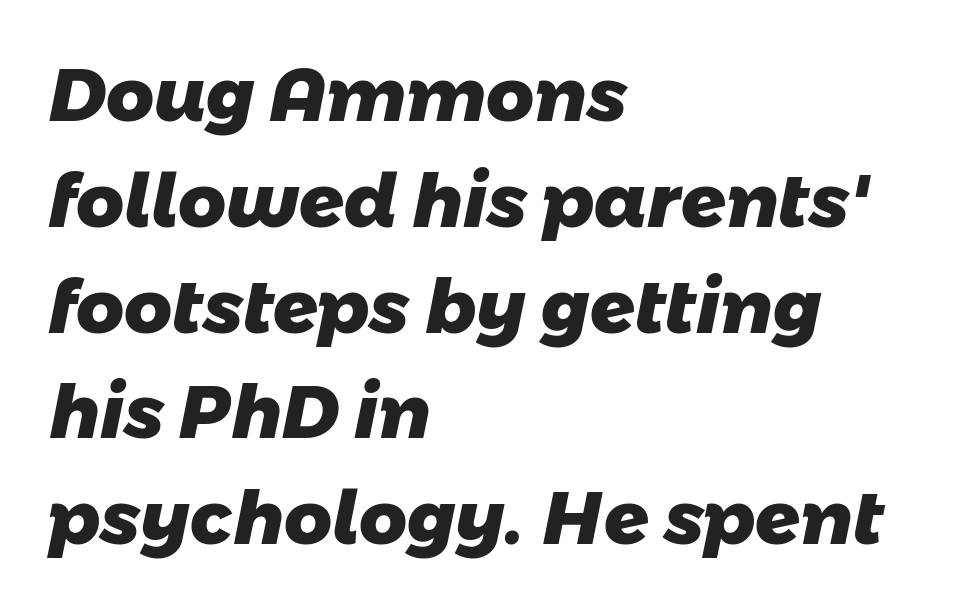
The image shows 74 px heavy sans-serif type; set left-aligned, normal line spacing (1.43x), normal letter spacing, not underlined; low stroke contrast and a medium x-height.
